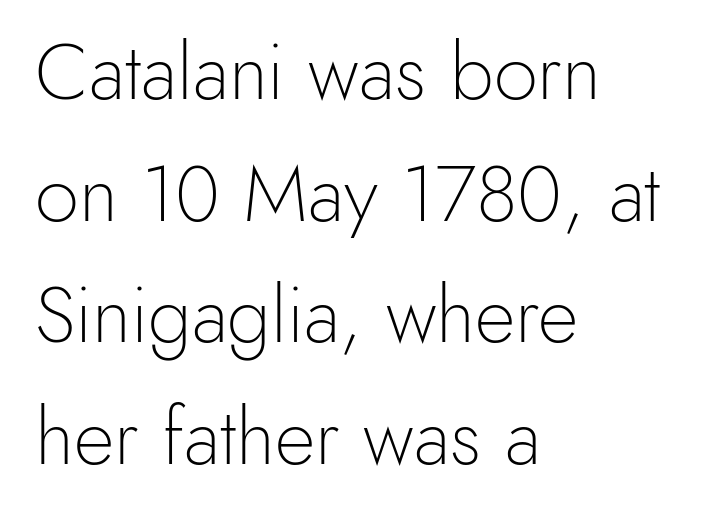
The image shows 79 px light sans-serif type, upright; set left-aligned, normal line spacing (1.54x), normal letter spacing, not underlined; a small x-height.
